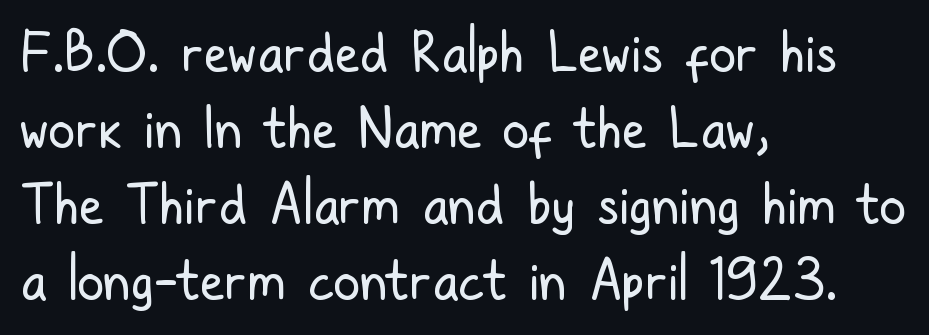
Q: Is the text bold? A: No.
Q: Is the text italic (slanted)? A: No, it is upright.
Q: Is the typeface a serif or a sans-serif typeface? A: Sans-serif.
Q: Is the text underlined? A: No.
Q: How is the paragraph aligned? A: Left-aligned.
Q: Is the spacing between letters normal or unusually wide? A: Normal.
Q: Is the spacing between lines tight, normal or loose? A: Normal.
Q: Width (condensed, normal, or wide)? A: Condensed.
Q: Stroke contrast? A: Low.
Q: x-height? A: Medium.
Q: Monospaced? A: No.
